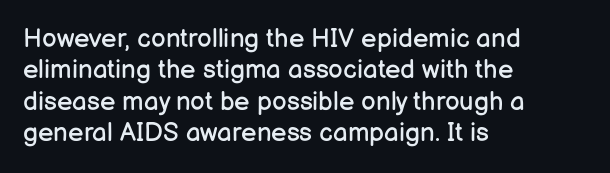
The image shows 26 px text type, upright; set left-aligned, line spacing 1.21x, normal letter spacing, not underlined.
